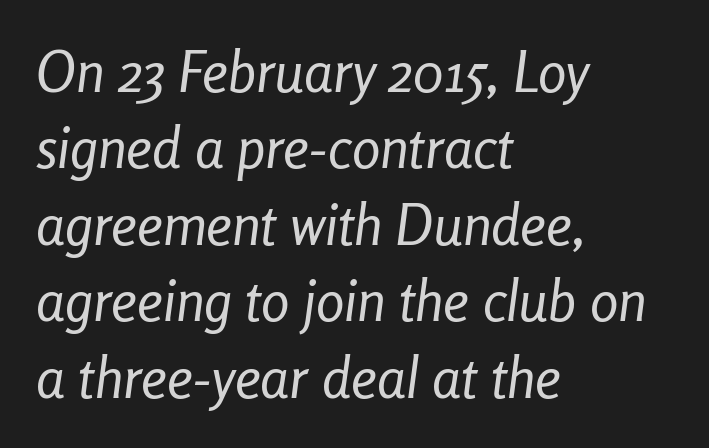
Q: Is the text bold? A: No.
Q: Is the text italic (slanted)? A: Yes, it leans right by about 8 degrees.
Q: Is the text underlined? A: No.
Q: How is the paragraph aligned? A: Left-aligned.
Q: Is the spacing between letters normal or unusually wide? A: Normal.
Q: Is the spacing between lines tight, normal or loose? A: Normal.
Q: Width (condensed, normal, or wide)? A: Condensed.
Q: Stroke contrast? A: Low.
Q: x-height? A: Medium.
Q: Monospaced? A: No.
